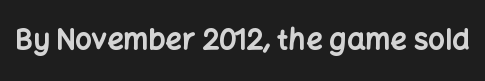
The image shows 29 px bold sans-serif type, upright; set normal letter spacing, not underlined; low stroke contrast and a medium x-height.
